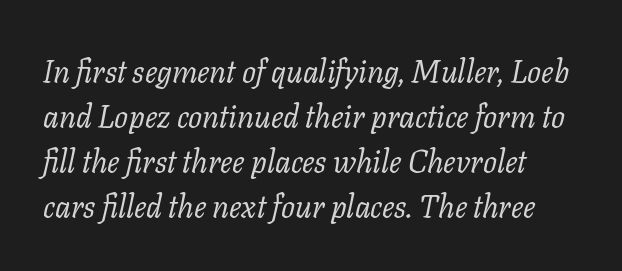
Q: Is the text bold? A: No.
Q: Is the text italic (slanted)? A: Yes, it leans right by about 11 degrees.
Q: Is the typeface a serif or a sans-serif typeface? A: Serif.
Q: Is the text underlined? A: No.
Q: Is the spacing between letters normal or unusually wide? A: Normal.
Q: Is the spacing between lines tight, normal or loose? A: Normal.
Q: Width (condensed, normal, or wide)? A: Normal.
Q: Stroke contrast? A: Low.
Q: x-height? A: Medium.
Q: Monospaced? A: No.
